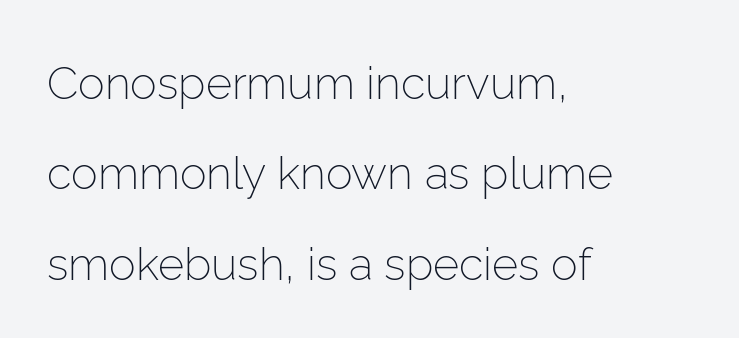
{"serif": "no", "italic": "no", "bold": "no", "weight": "light", "width": "normal", "stroke_contrast": "low", "x_height": "medium", "monospaced": "no", "underline": "no", "align": "left", "line_spacing": "loose", "line_spacing_ratio": 2.01, "letter_spacing": "normal", "letter_spacing_em": 0.0, "glyph_px": 45}
